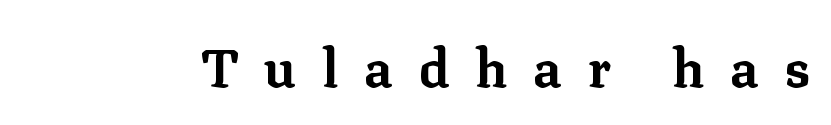
Q: Is the text bold? A: Yes.
Q: Is the text italic (slanted)? A: No, it is upright.
Q: Is the typeface a serif or a sans-serif typeface? A: Serif.
Q: Is the text underlined? A: No.
Q: Is the spacing between letters normal or unusually wide? A: Unusually wide.
Q: Width (condensed, normal, or wide)? A: Normal.
Q: Stroke contrast? A: Low.
Q: x-height? A: Medium.
Q: Monospaced? A: No.
